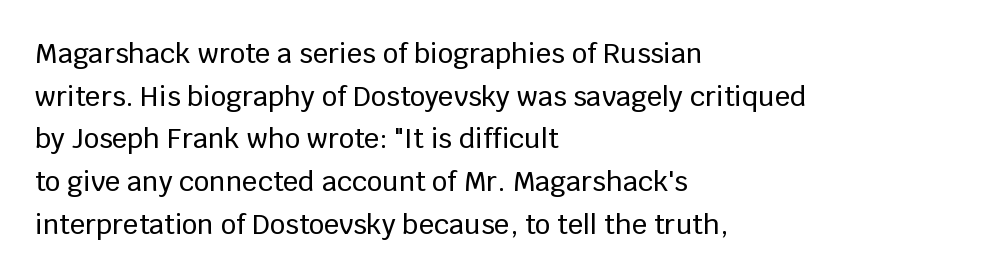
{"italic": "no", "underline": "no", "align": "left", "line_spacing": "normal", "line_spacing_ratio": 1.58, "letter_spacing": "normal", "letter_spacing_em": 0.0, "glyph_px": 27}
